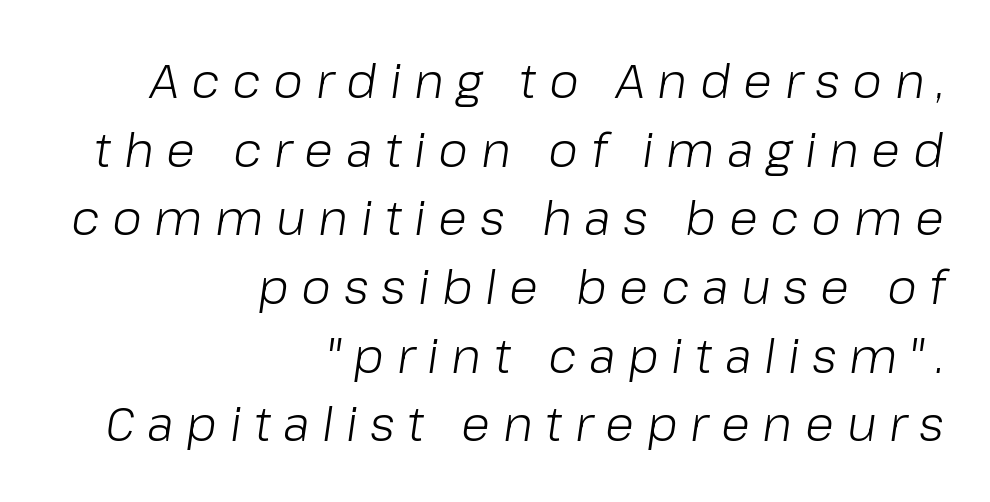
The image shows 48 px light type, italic (leaning right); set right-aligned, normal line spacing (1.43x), unusually wide letter spacing (+0.26 em), not underlined; low stroke contrast and a medium x-height.
